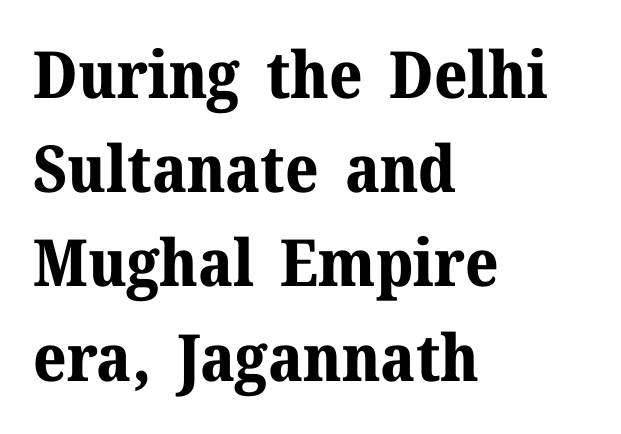
The image shows 65 px bold serif type, upright; set left-aligned, normal line spacing (1.45x), normal letter spacing, not underlined; medium stroke contrast and a medium x-height.
